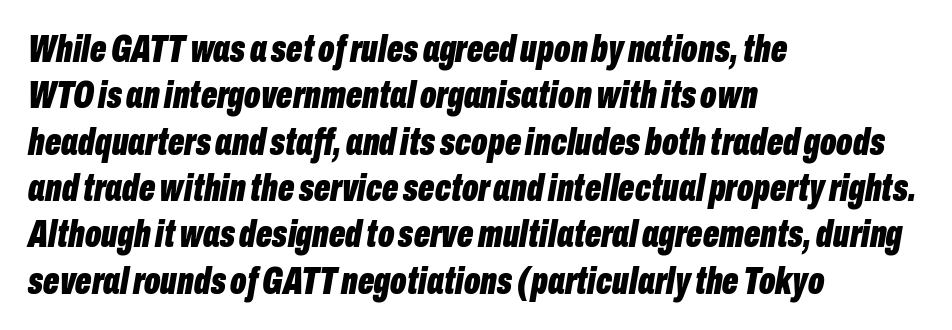
The image shows 38 px bold, condensed type, italic (leaning right); set left-aligned, line spacing 1.22x, normal letter spacing, not underlined; low stroke contrast and a medium x-height.
